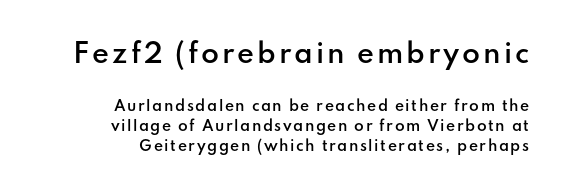
The typesetter chose a ragged-left arrangement here. Heft: intermediate — a semibold. No word sits above an underline. Quick note: not italic, upright. What's the leading like? Ordinary, nothing unusual.
